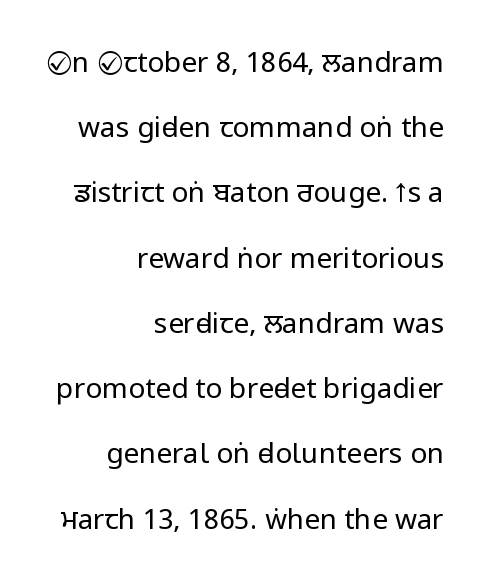
The image shows 28 px regular-weight, condensed sans-serif type, upright; set right-aligned, loose line spacing (2.33x), normal letter spacing, not underlined; low stroke contrast.
